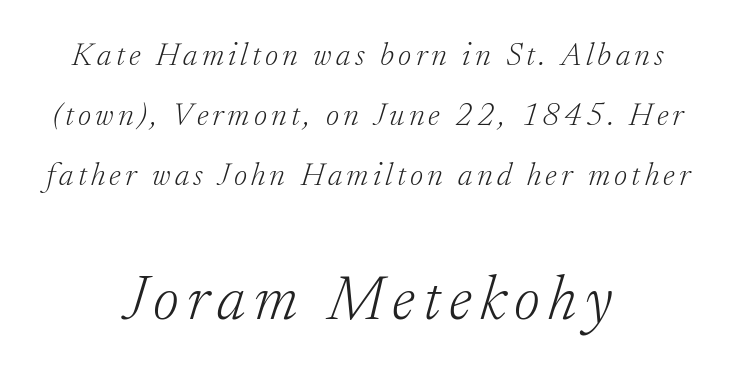
The image shows 63 px light serif type, italic (leaning right); set centered, line spacing 1.88x, not underlined; the second (bottom) block is 1.97x larger; low stroke contrast and a small x-height.
